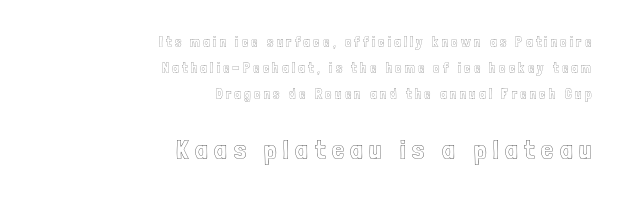
{"italic": "no", "underline": "no", "align": "right", "line_spacing_ratio": 1.86, "letter_spacing": "wide", "letter_spacing_em": 0.24, "larger_block": "second", "size_ratio": 1.93, "glyph_px": 27}
